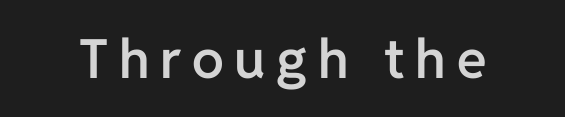
Q: Is the text bold? A: Semi-bold.
Q: Is the text italic (slanted)? A: No, it is upright.
Q: Is the typeface a serif or a sans-serif typeface? A: Sans-serif.
Q: Is the text underlined? A: No.
Q: Is the spacing between letters normal or unusually wide? A: Unusually wide.
Q: Width (condensed, normal, or wide)? A: Normal.
Q: Stroke contrast? A: Low.
Q: x-height? A: Medium.
Q: Monospaced? A: No.
